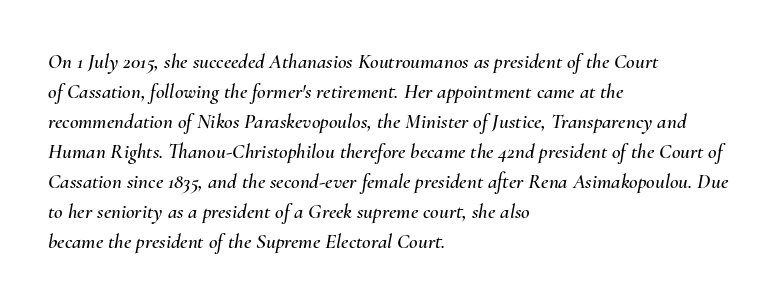
The image shows 21 px text type, italic (leaning right); set left-aligned, normal line spacing (1.43x), normal letter spacing, not underlined.
